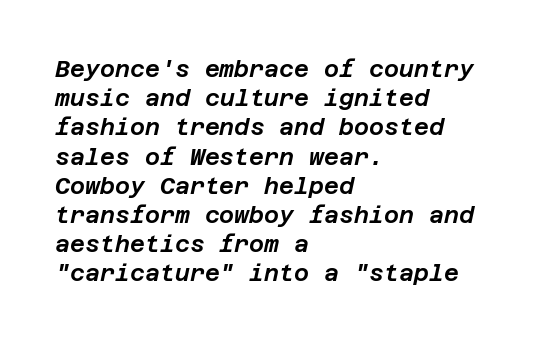
Visually the block forms a straight wall on the left and a jagged coastline on the right. Spacing between characters is what you'd get straight out of the box. There's an unmistakable incline to the writing here. Has an underline been added? It has not.
